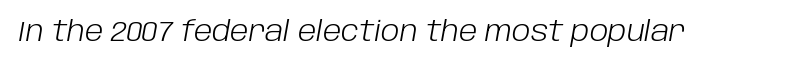
Q: Is the text bold? A: No.
Q: Is the text italic (slanted)? A: Yes, it leans right by about 10 degrees.
Q: Is the text underlined? A: No.
Q: Is the spacing between letters normal or unusually wide? A: Normal.
Q: Width (condensed, normal, or wide)? A: Normal.
Q: Stroke contrast? A: Low.
Q: x-height? A: Large.
Q: Monospaced? A: No.
